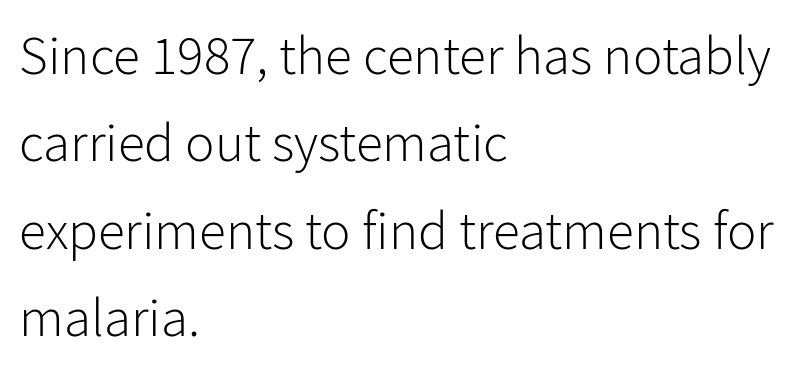
Q: Is the text bold? A: No.
Q: Is the text italic (slanted)? A: No, it is upright.
Q: Is the typeface a serif or a sans-serif typeface? A: Sans-serif.
Q: Is the text underlined? A: No.
Q: How is the paragraph aligned? A: Left-aligned.
Q: Is the spacing between letters normal or unusually wide? A: Normal.
Q: Is the spacing between lines tight, normal or loose? A: Normal.
Q: Width (condensed, normal, or wide)? A: Normal.
Q: Stroke contrast? A: Low.
Q: x-height? A: Medium.
Q: Monospaced? A: No.
